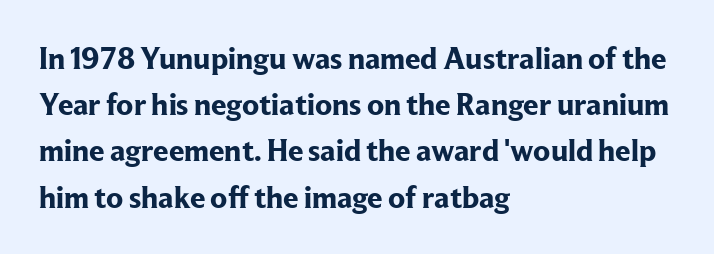
This sample has the flowing, uneven cadence of proportional lettering. What weight is shown? A full bold with thick strokes. The specimen reads as upright at a glance. The characters display serif detailing at their extremities. The specimen omits any rule beneath the text block's lines.
